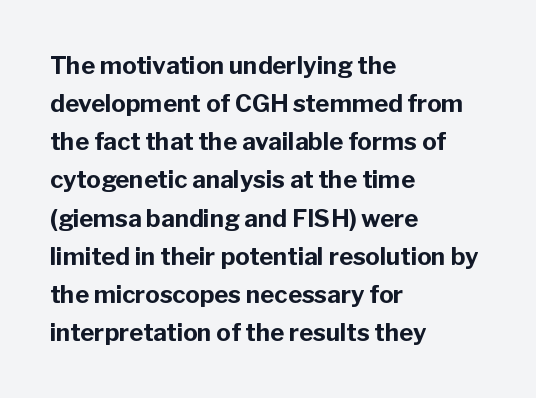
The image shows 24 px bold type, upright; set left-aligned, normal line spacing (1.59x), normal letter spacing, not underlined.
